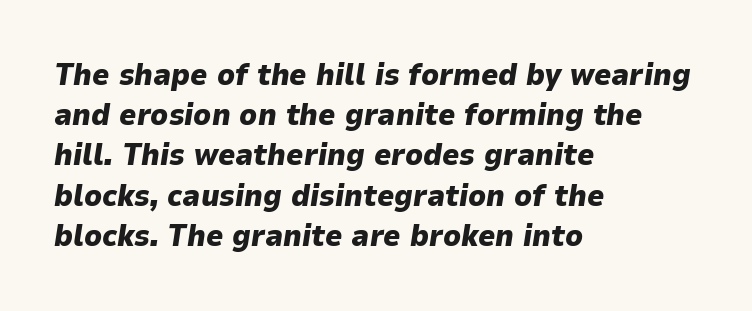
The image shows 30 px heavy type, italic (leaning right); set left-aligned, normal line spacing (1.34x), normal letter spacing, not underlined; low stroke contrast and a medium x-height.
